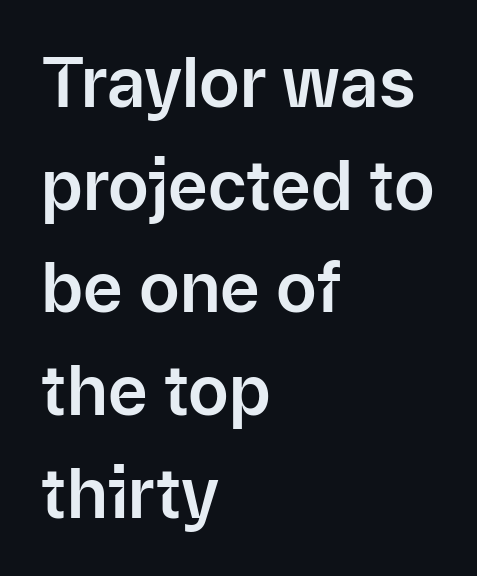
The image shows 68 px sans-serif type, upright; set left-aligned, normal line spacing (1.51x), normal letter spacing, not underlined; low stroke contrast and a medium x-height.
